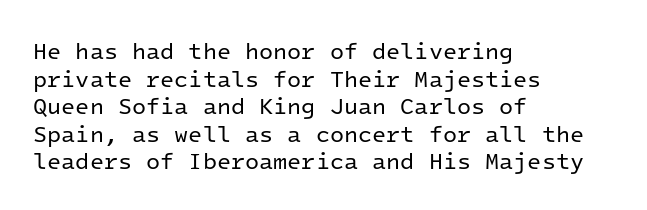
Unlike italic type, these characters show no tilt at all. The string is rendered with underlining switched off. The lines are quadded left. Tracking here is standard; glyphs follow each other at the usual distance. The letters look calm and open, with moderate or lighter stems.
